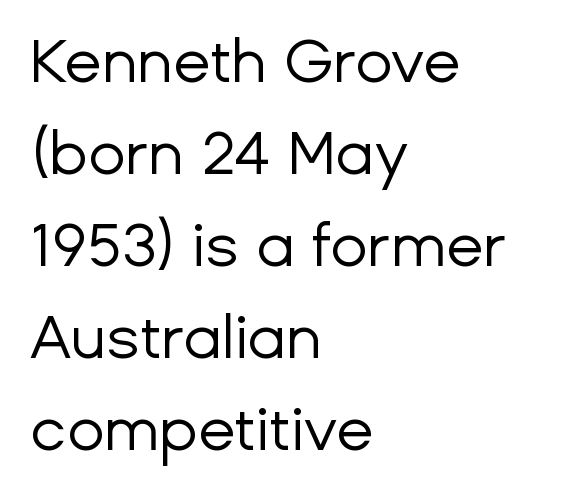
Typographically, this falls in the sans-serif category. The typeface has the unassuming heft of standard copy or less. Reading down the column, the eye jumps a familiar distance to each next line. The letterforms sit shoulder to shoulder at normal distance.
